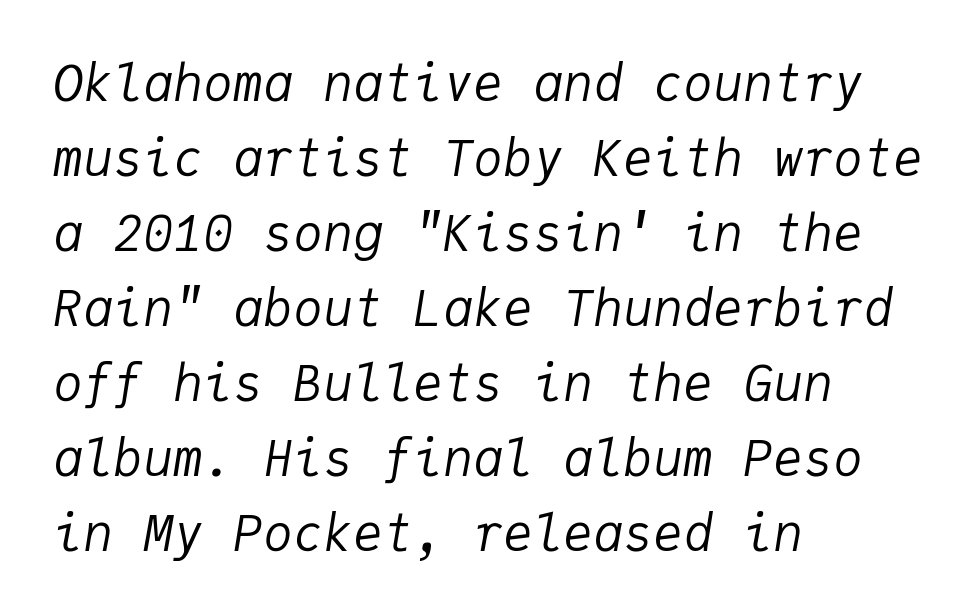
The image shows 50 px regular-weight type, italic (leaning right), monospaced; set left-aligned, normal line spacing (1.5x), normal letter spacing, not underlined; low stroke contrast and a medium x-height.
